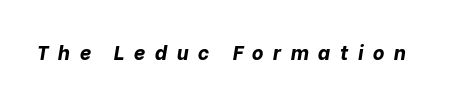
The specimen reads as italic at a glance. The area under the type is left untouched. The horizontal fit of the characters is loose and conspicuously gappy. The rendering uses a bold face; every stroke is thick and dark.
